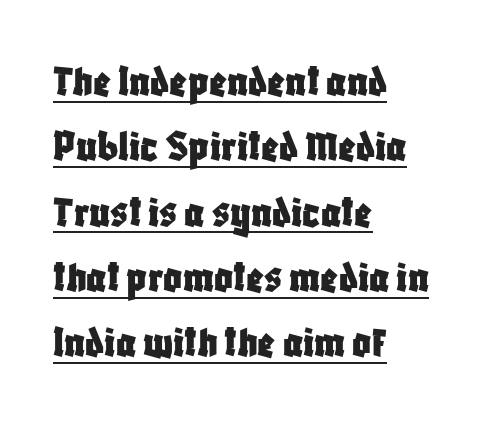
{"serif": "no", "italic": "no", "width": "condensed", "stroke_contrast": "low", "x_height": "large", "monospaced": "no", "underline": "yes", "align": "left", "line_spacing": "normal", "line_spacing_ratio": 1.42, "letter_spacing": "normal", "letter_spacing_em": 0.0, "glyph_px": 46}
